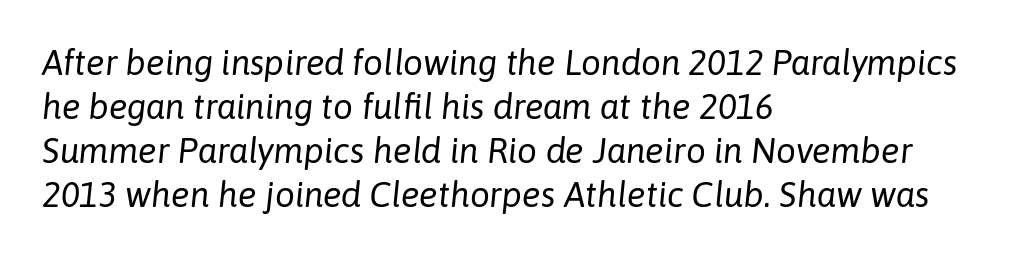
The baseline area is clear. Character widths vary here, with narrow letters taking less room than wide ones. Compared with a centered layout, this one pins lines to the left instead. Honestly, the letter spacing is just normal — you wouldn't notice it. Counters stay open thanks to moderate or lighter strokes.
